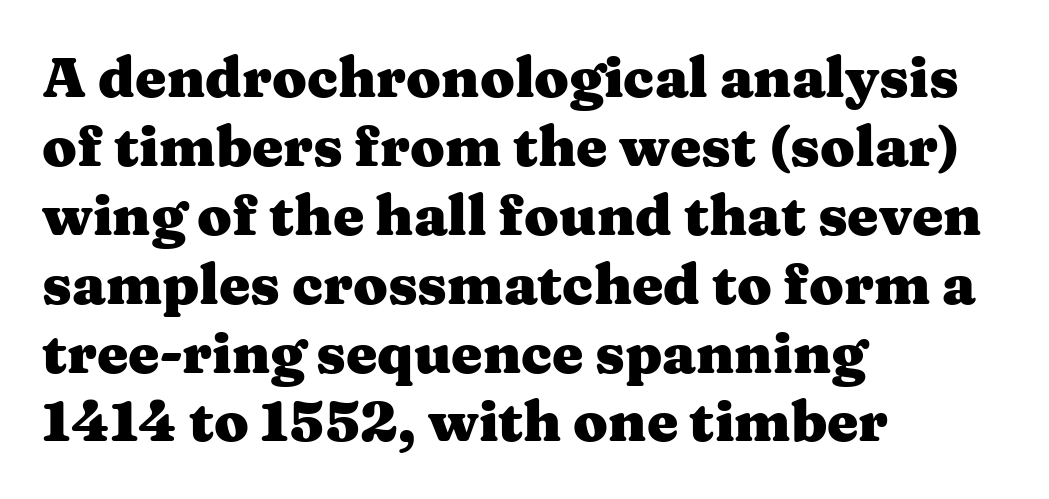
Q: Is the text bold? A: Yes.
Q: Is the text italic (slanted)? A: No, it is upright.
Q: Is the typeface a serif or a sans-serif typeface? A: Serif.
Q: Is the text underlined? A: No.
Q: How is the paragraph aligned? A: Left-aligned.
Q: Is the spacing between letters normal or unusually wide? A: Normal.
Q: Width (condensed, normal, or wide)? A: Wide.
Q: Stroke contrast? A: Medium.
Q: x-height? A: Medium.
Q: Monospaced? A: No.
